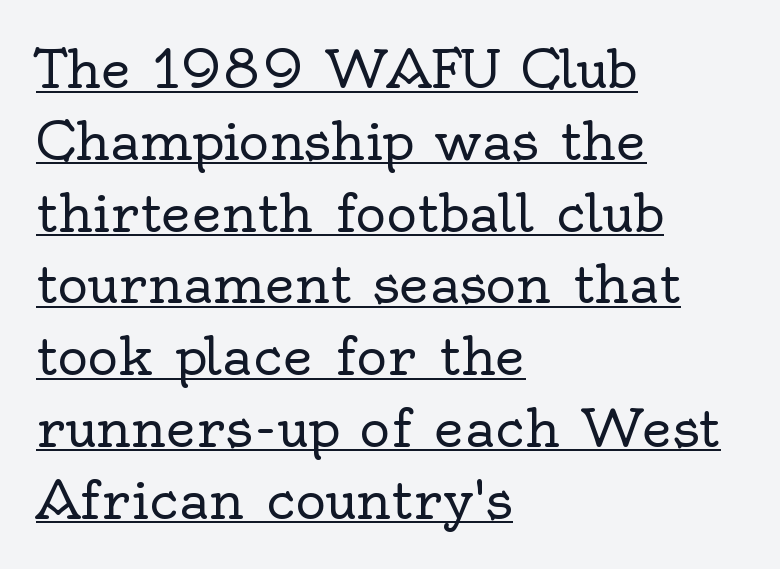
Every character sits straight up, as roman type does. Is this a sans? No — the strokes have serifs. Unbolded letterforms with no extra heft. Decoration check: the copy is underlined.
